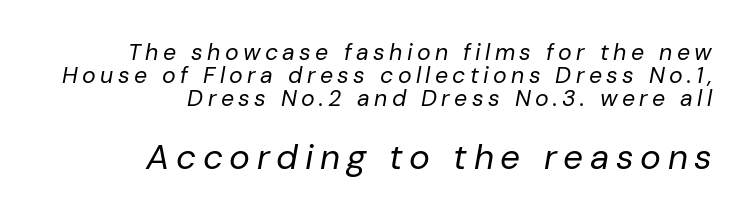
The image shows 35 px regular-weight type, italic (leaning right); set right-aligned, tight line spacing (1.0x), not underlined; the second (bottom) block is 1.52x larger; low stroke contrast and a medium x-height.
